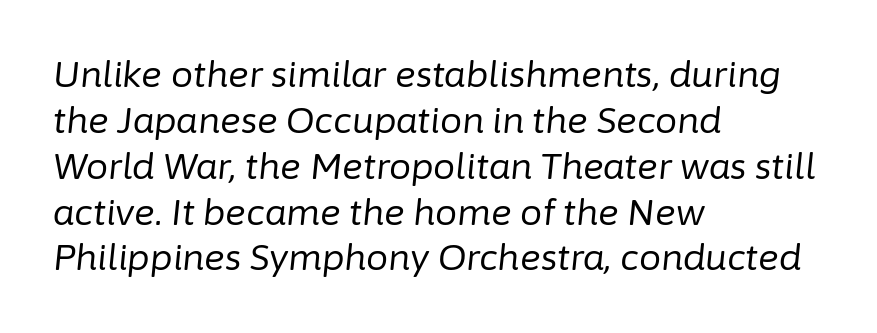
Style check: oblique. Rule under the text: the space is simply empty. The rag falls on the right side of this text block. In terms of letterspacing, this is plain default setting.
